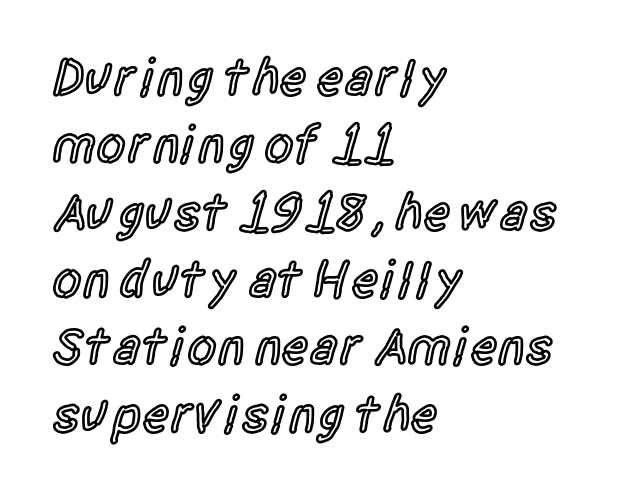
{"serif": "no", "bold": "semi", "weight": "semibold", "width": "condensed", "x_height": "large", "monospaced": "no", "underline": "no", "align": "left", "line_spacing": "normal", "line_spacing_ratio": 1.27, "letter_spacing": "normal", "letter_spacing_em": 0.0, "glyph_px": 53}
